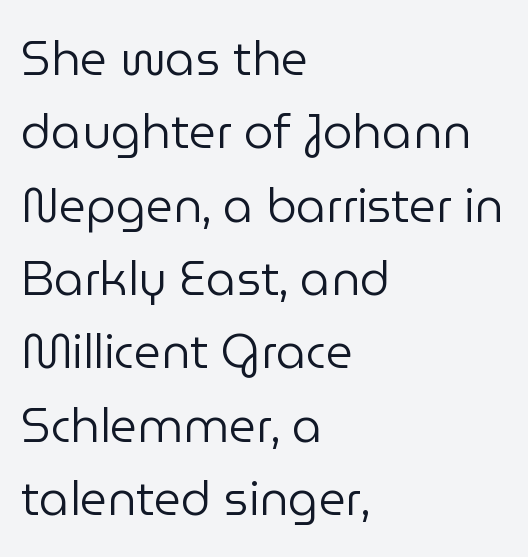
The image shows 47 px regular-weight sans-serif type, upright; set left-aligned, normal line spacing (1.56x), normal letter spacing, not underlined; low stroke contrast and a medium x-height.
